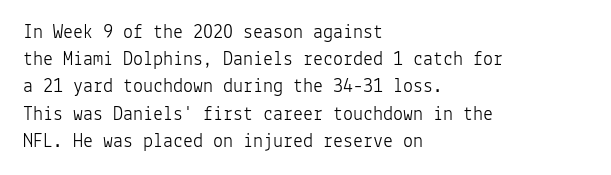
Q: Is the text bold? A: No.
Q: Is the text italic (slanted)? A: No, it is upright.
Q: Is the text underlined? A: No.
Q: How is the paragraph aligned? A: Left-aligned.
Q: Is the spacing between letters normal or unusually wide? A: Normal.
Q: Is the spacing between lines tight, normal or loose? A: Normal.
